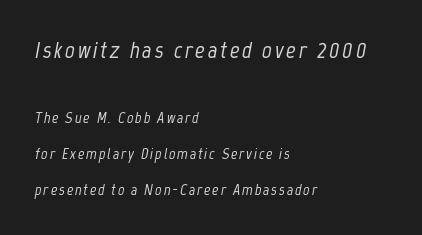
{"italic": "yes", "lean": "right", "slant_degrees": 12, "underline": "no", "align": "left", "line_spacing": "loose", "line_spacing_ratio": 2.22, "larger_block": "first", "size_ratio": 1.5, "glyph_px": 24}
